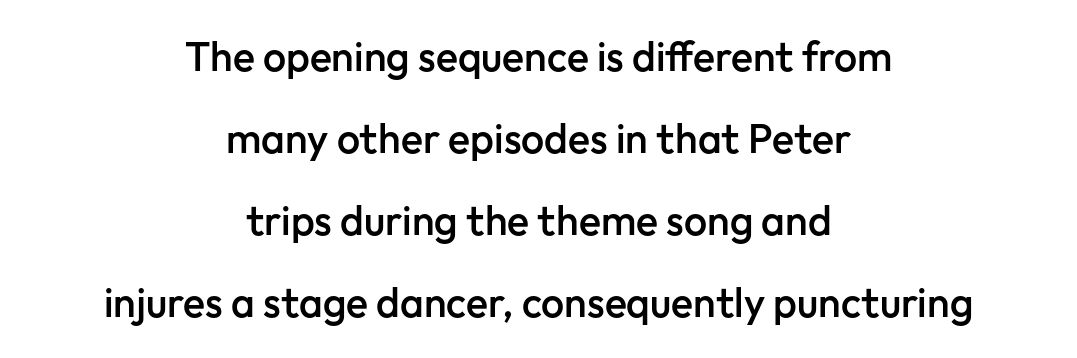
The image shows 41 px semibold sans-serif type, upright; set centered, loose line spacing (2.0x), normal letter spacing, not underlined; low stroke contrast and a medium x-height.
